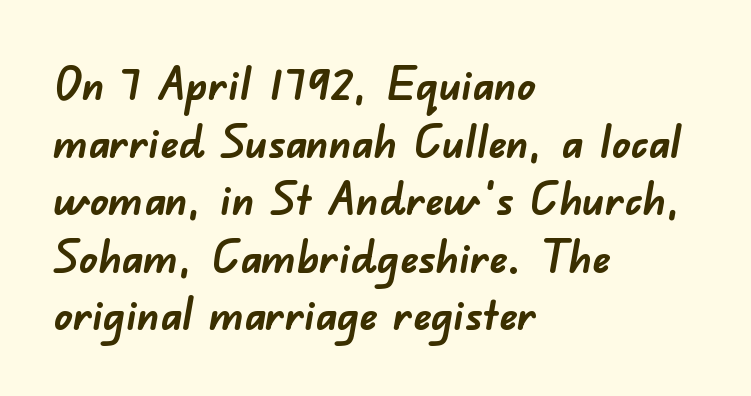
{"serif": "no", "bold": "yes", "weight": "semibold", "width": "normal", "stroke_contrast": "low", "x_height": "small", "monospaced": "no", "underline": "no", "align": "left", "line_spacing": "normal", "line_spacing_ratio": 1.28, "letter_spacing": "normal", "letter_spacing_em": 0.0, "glyph_px": 45}
